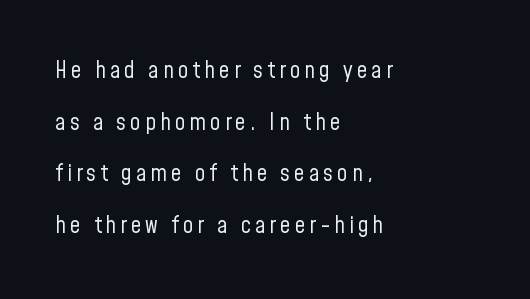
Q: Is the text bold? A: No.
Q: Is the text italic (slanted)? A: No, it is upright.
Q: Is the text underlined? A: No.
Q: How is the paragraph aligned? A: Left-aligned.
Q: Is the spacing between lines tight, normal or loose? A: Loose.
